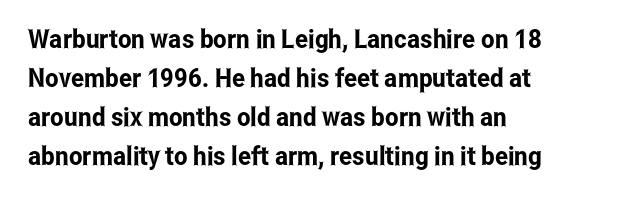
{"italic": "no", "underline": "no", "align": "left", "line_spacing": "normal", "line_spacing_ratio": 1.5, "letter_spacing": "normal", "letter_spacing_em": 0.0, "glyph_px": 26}
